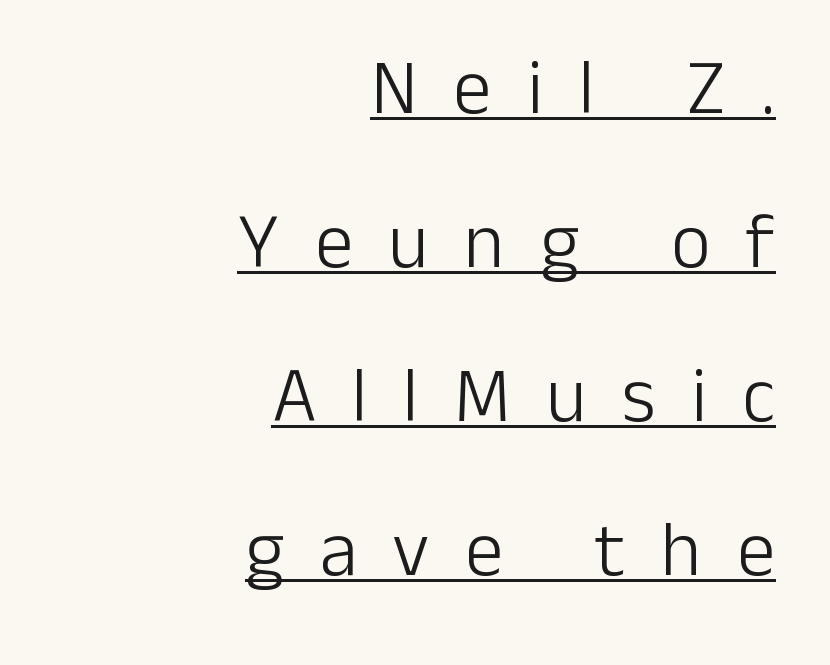
The image shows 77 px light sans-serif type, upright; set right-aligned, loose line spacing (2.0x), unusually wide letter spacing (+0.46 em), underlined; low stroke contrast and a medium x-height.
